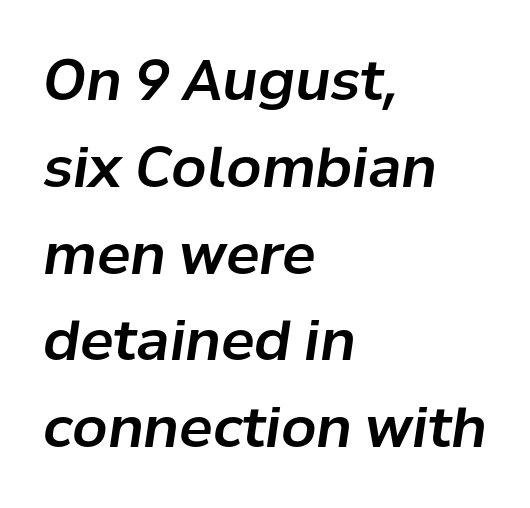
Rendered with sloped, italic letterforms. The vertical gap from one line to the next is medium. A typesetter would call this zero additional tracking. Every row of glyphs begins at an identical x-position on the left. The rendering uses natural spacing where letterforms have individual widths. Bare-footed words on every line.
